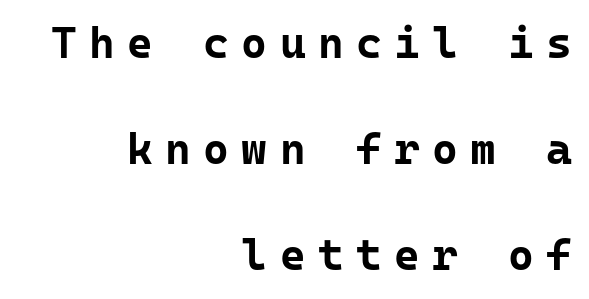
Q: Is the text bold? A: Yes.
Q: Is the text italic (slanted)? A: No, it is upright.
Q: Is the typeface a serif or a sans-serif typeface? A: Sans-serif.
Q: Is the text underlined? A: No.
Q: How is the paragraph aligned? A: Right-aligned.
Q: Is the spacing between letters normal or unusually wide? A: Unusually wide.
Q: Is the spacing between lines tight, normal or loose? A: Loose.
Q: Width (condensed, normal, or wide)? A: Normal.
Q: Stroke contrast? A: Low.
Q: x-height? A: Medium.
Q: Monospaced? A: Yes.
